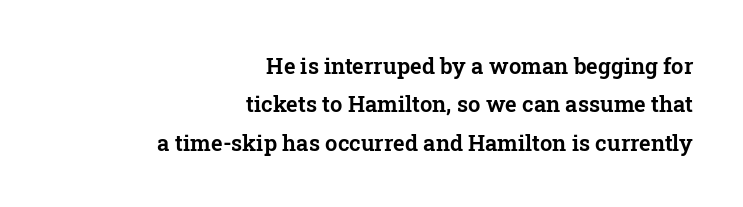
Designer's note — italics off, roman on. Nothing unusual about the tracking: characters are spaced as the font intends. Typeset ragged left — the right edge is the straight one. Beneath every word, the page is bare.
